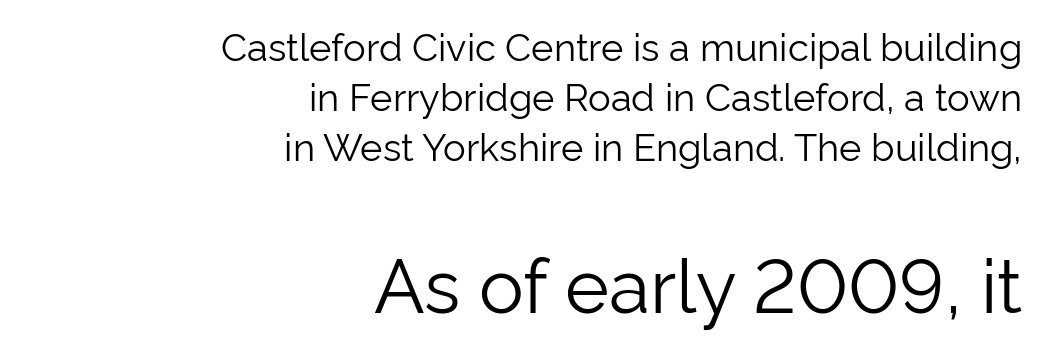
The image shows 75 px light sans-serif type, upright; set right-aligned, normal line spacing (1.32x), normal letter spacing, not underlined; the second (bottom) block is 1.97x larger; low stroke contrast and a medium x-height.
